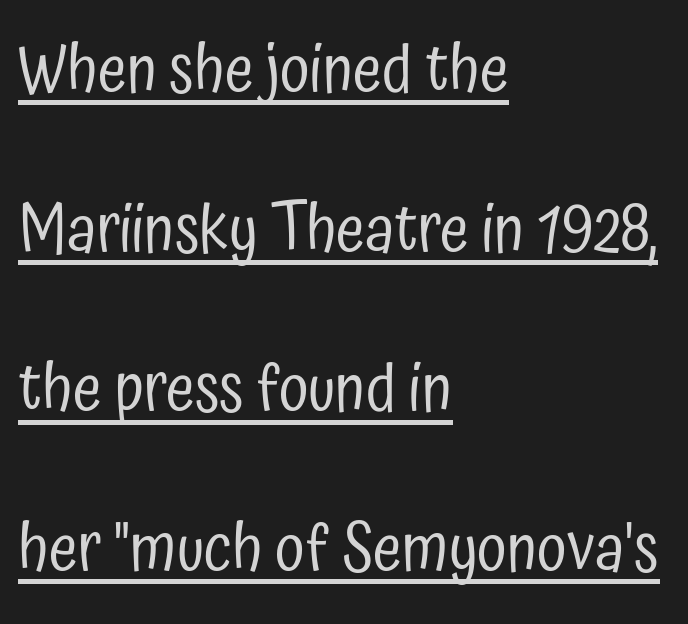
Q: Is the text bold? A: No.
Q: Is the text italic (slanted)? A: No, it is upright.
Q: Is the typeface a serif or a sans-serif typeface? A: Sans-serif.
Q: Is the text underlined? A: Yes.
Q: How is the paragraph aligned? A: Left-aligned.
Q: Is the spacing between letters normal or unusually wide? A: Normal.
Q: Is the spacing between lines tight, normal or loose? A: Loose.
Q: Width (condensed, normal, or wide)? A: Condensed.
Q: Stroke contrast? A: Low.
Q: x-height? A: Medium.
Q: Monospaced? A: No.
